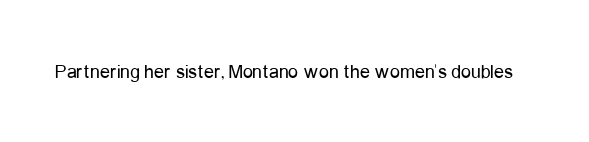
{"italic": "no", "bold": "no", "underline": "no", "letter_spacing": "normal", "letter_spacing_em": 0.0, "glyph_px": 20}
